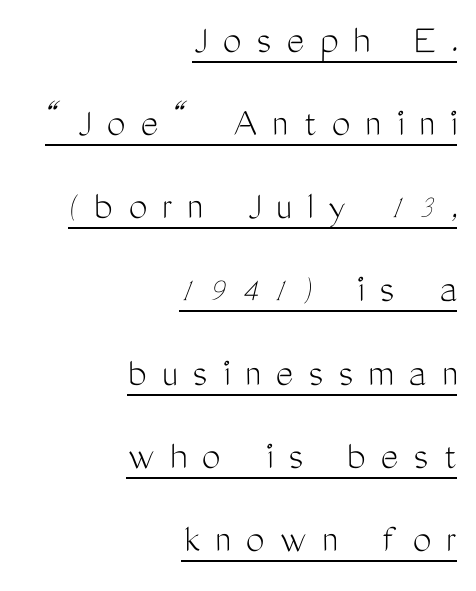
Note the varied advance widths — an 'i' is clearly narrower than an 'm'. Grotesque or geometric, the face here clearly has no serifs. Is the stroke heavy? The answer is a plain regular-or-lighter. The vertical gap from one line to the next is large.
